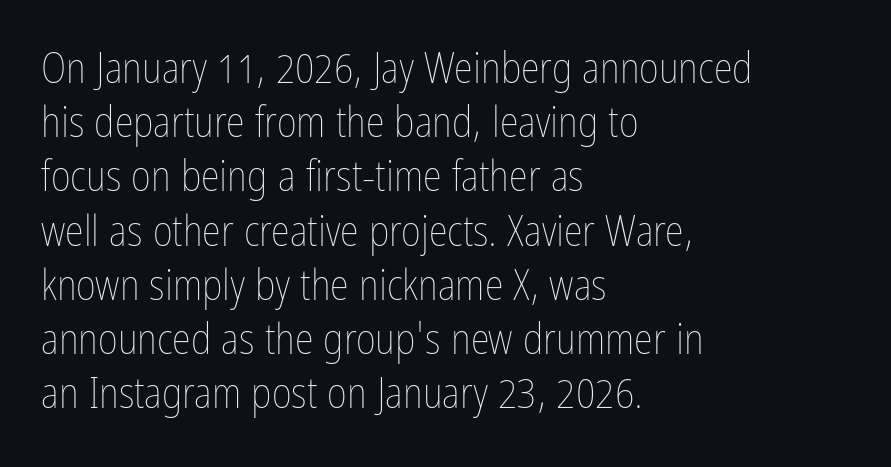
Rows of type keep a routine distance in the vertical direction. This sample is left-justified, so line endings fall wherever the words run out. Quick note: not italic, upright. These glyphs show unthickened strokes, regular width or finer.
